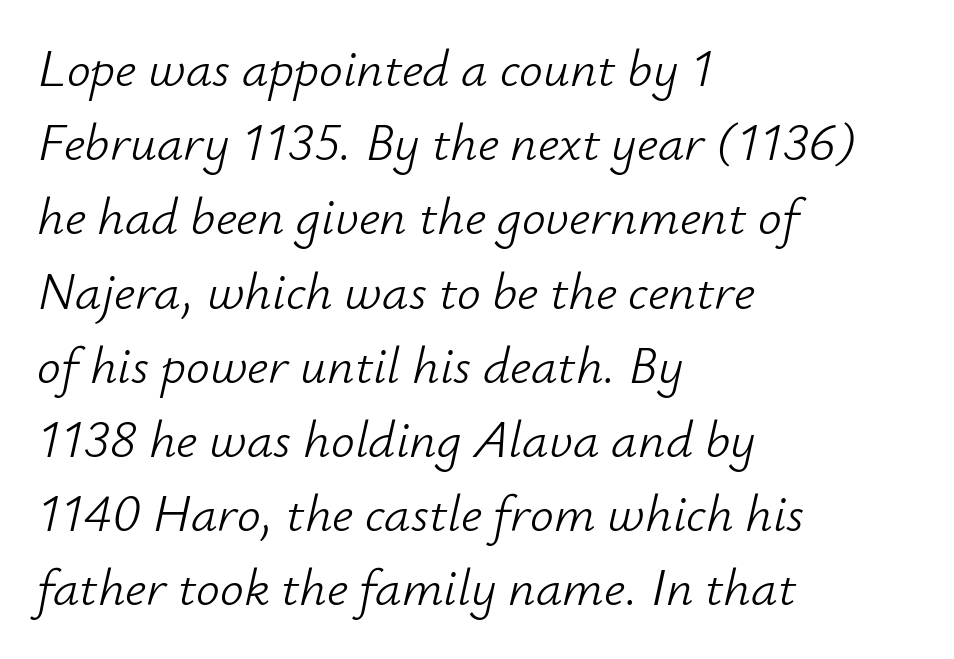
{"italic": "yes", "lean": "right", "slant_degrees": 12, "bold": "no", "weight": "light", "width": "normal", "stroke_contrast": "low", "x_height": "small", "monospaced": "no", "underline": "no", "align": "left", "line_spacing": "normal", "line_spacing_ratio": 1.4, "letter_spacing": "normal", "letter_spacing_em": 0.0, "glyph_px": 53}
